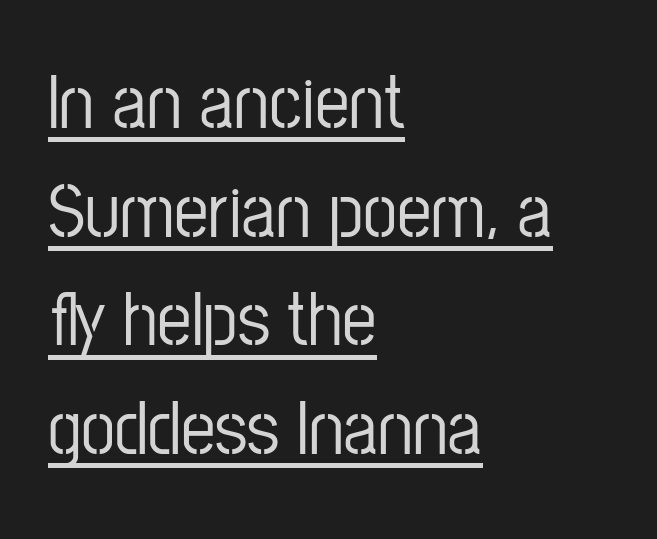
The image shows 77 px condensed sans-serif type, upright; set left-aligned, normal line spacing (1.41x), normal letter spacing, underlined; low stroke contrast and a medium x-height.
